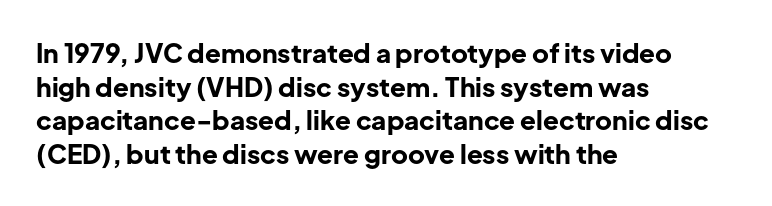
{"italic": "no", "bold": "yes", "underline": "no", "align": "left", "line_spacing": "normal", "line_spacing_ratio": 1.29, "letter_spacing": "normal", "letter_spacing_em": 0.0, "glyph_px": 26}
